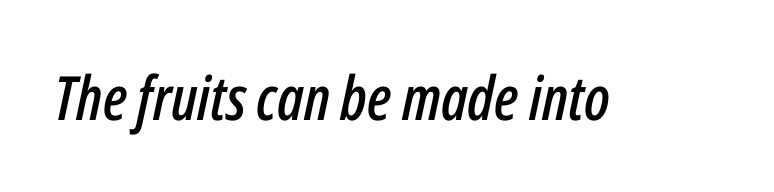
The image shows 61 px condensed type, italic (leaning right); set normal letter spacing, not underlined; low stroke contrast and a medium x-height.
